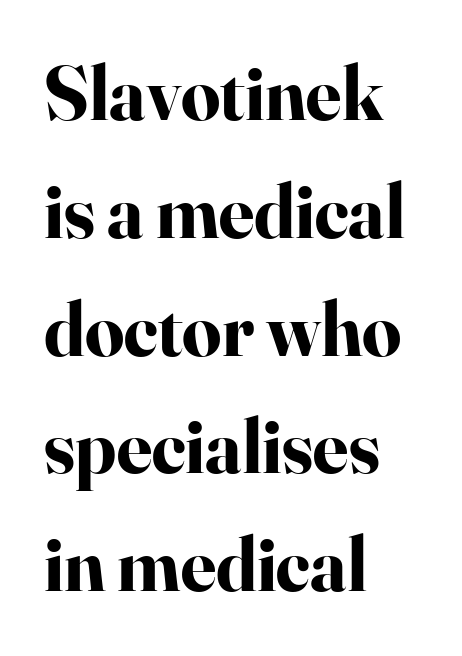
Here the designer chose a conventional face with non-uniform glyph widths. Set as a true bold cut, around the 700 mark. Standard letterfit; no display-style spreading of the glyphs. Evenly set lines give the paragraph a standard silhouette.
